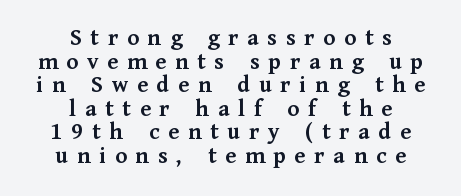
Q: Is the text bold? A: Yes.
Q: Is the text italic (slanted)? A: No, it is upright.
Q: Is the text underlined? A: No.
Q: How is the paragraph aligned? A: Centered.
Q: Is the spacing between letters normal or unusually wide? A: Unusually wide.
Q: Is the spacing between lines tight, normal or loose? A: Tight.
